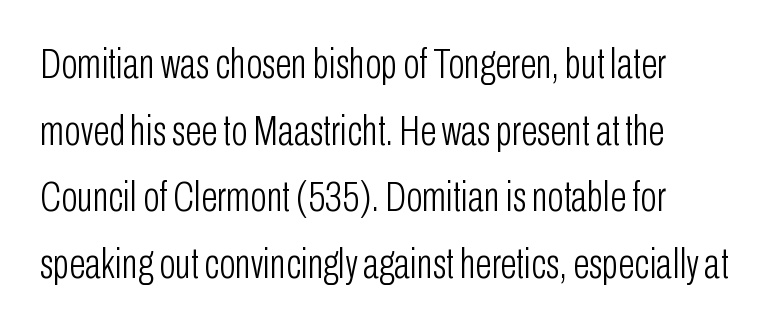
{"serif": "no", "italic": "no", "bold": "no", "weight": "light", "width": "condensed", "stroke_contrast": "low", "x_height": "medium", "monospaced": "no", "underline": "no", "align": "left", "line_spacing": "normal", "line_spacing_ratio": 1.55, "letter_spacing": "normal", "letter_spacing_em": 0.0, "glyph_px": 43}
